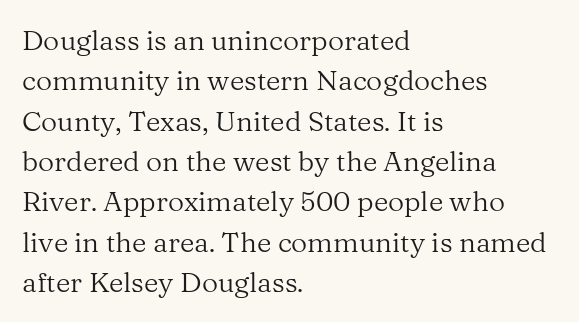
This sample keeps an unexceptional amount of space between lines. Short note: letters normally spaced. This sample is left-justified, so line endings fall wherever the words run out. The glyphs are unaccompanied by any horizontal stroke below them. The rendering shows small feet on the letterforms — a serif design.
